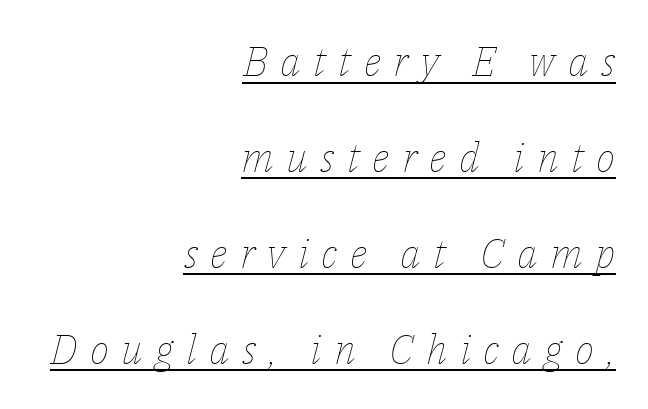
Is the letter spacing exaggerated? Yes — the characters are pushed far apart. Character widths vary here, with narrow letters taking less room than wide ones. The words here are underlined. Compared with ordinary roman type, these characters are visibly tilted.
